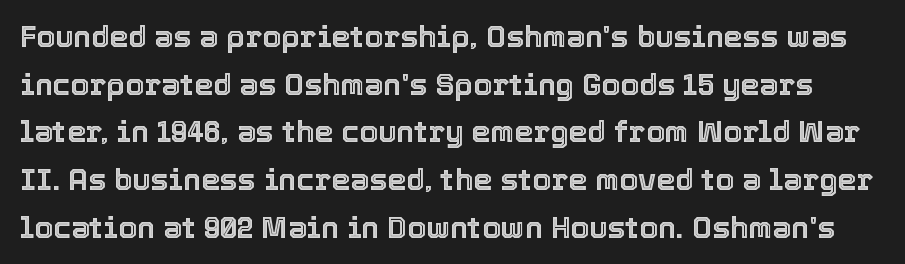
{"italic": "no", "width": "normal", "x_height": "medium", "monospaced": "no", "underline": "no", "line_spacing": "normal", "line_spacing_ratio": 1.59, "letter_spacing": "normal", "letter_spacing_em": 0.0, "glyph_px": 30}
